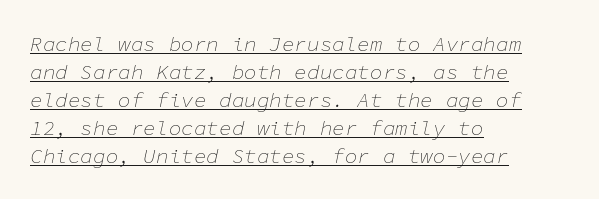
{"italic": "yes", "lean": "right", "slant_degrees": 11, "bold": "no", "underline": "yes", "align": "left", "line_spacing": "normal", "line_spacing_ratio": 1.33, "letter_spacing": "normal", "letter_spacing_em": 0.0, "glyph_px": 21}
